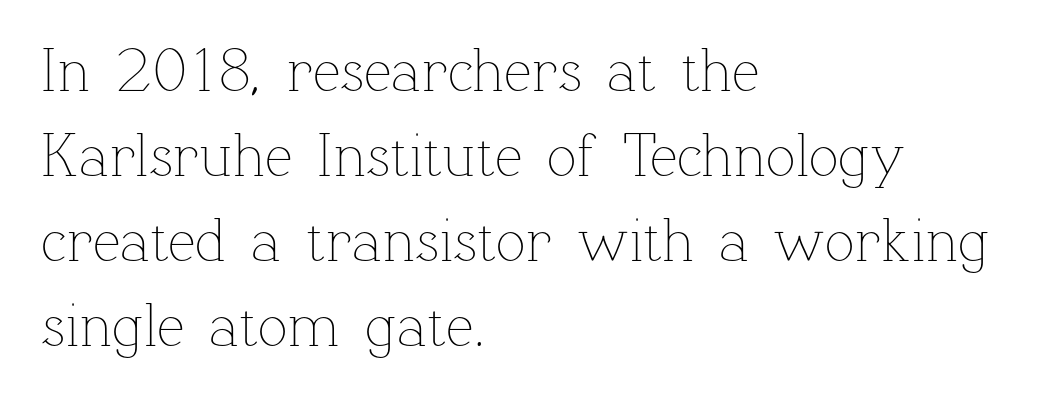
Q: Is the text bold? A: No.
Q: Is the text italic (slanted)? A: No, it is upright.
Q: Is the text underlined? A: No.
Q: How is the paragraph aligned? A: Left-aligned.
Q: Is the spacing between letters normal or unusually wide? A: Normal.
Q: Is the spacing between lines tight, normal or loose? A: Normal.
Q: Width (condensed, normal, or wide)? A: Normal.
Q: Stroke contrast? A: Low.
Q: x-height? A: Medium.
Q: Monospaced? A: No.
